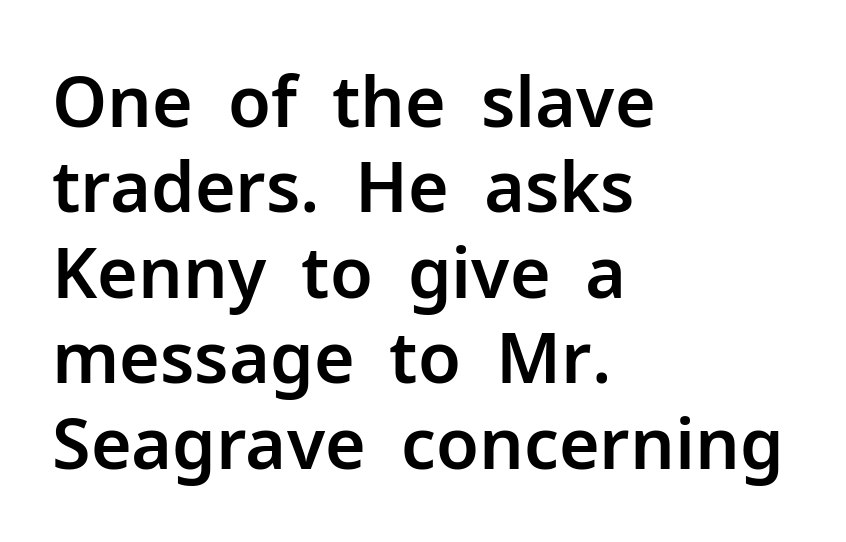
Q: Is the text italic (slanted)? A: No, it is upright.
Q: Is the typeface a serif or a sans-serif typeface? A: Sans-serif.
Q: Is the text underlined? A: No.
Q: How is the paragraph aligned? A: Left-aligned.
Q: Is the spacing between letters normal or unusually wide? A: Normal.
Q: Width (condensed, normal, or wide)? A: Normal.
Q: Stroke contrast? A: Low.
Q: x-height? A: Medium.
Q: Monospaced? A: No.
